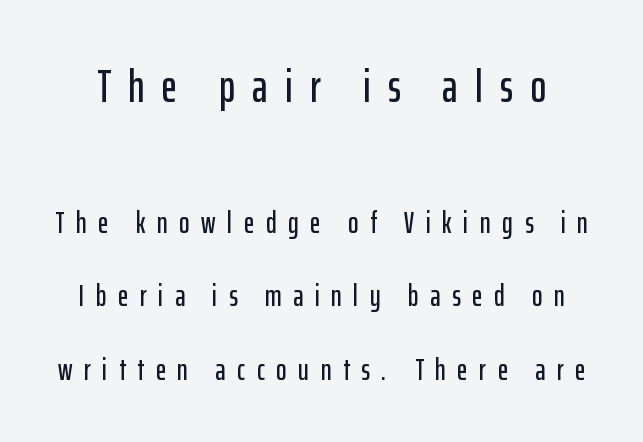
{"serif": "no", "italic": "no", "width": "condensed", "stroke_contrast": "low", "x_height": "medium", "monospaced": "no", "underline": "no", "line_spacing": "loose", "line_spacing_ratio": 2.37, "letter_spacing": "wide", "letter_spacing_em": 0.38, "larger_block": "first", "size_ratio": 1.52, "glyph_px": 47}
